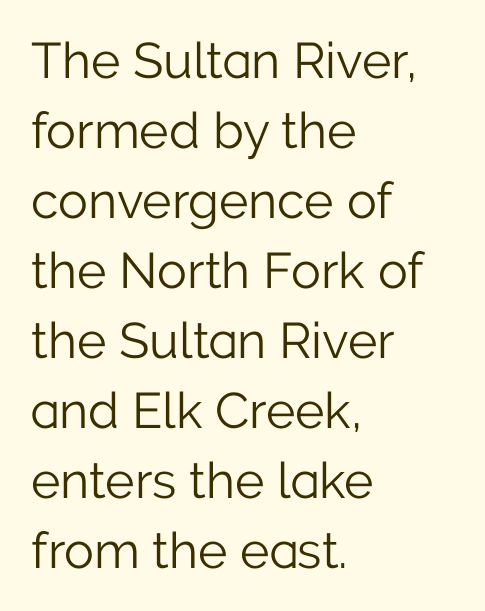
Quick note: underline off. Glyph-to-glyph distance matches everyday printed text. The strokes carry an ordinary text weight at most. Is this a sans? Yes — the strokes have no serifs.
